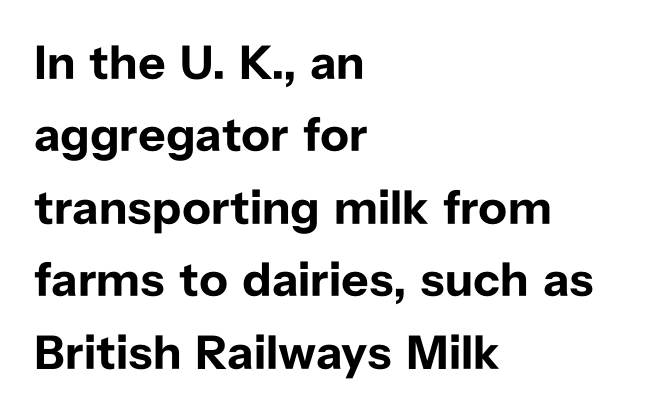
{"serif": "no", "italic": "no", "bold": "yes", "weight": "bold", "width": "normal", "stroke_contrast": "low", "x_height": "medium", "monospaced": "no", "underline": "no", "align": "left", "line_spacing": "normal", "line_spacing_ratio": 1.51, "letter_spacing": "normal", "letter_spacing_em": 0.0, "glyph_px": 48}
